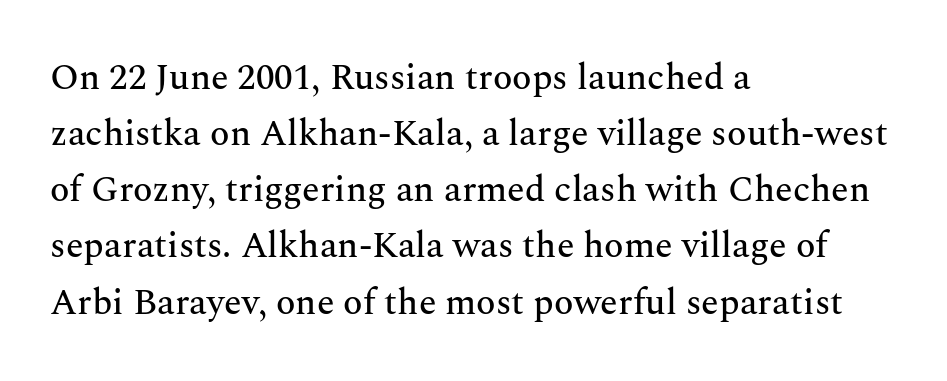
These lines are rendered in a variable-pitch font. The letterforms sit shoulder to shoulder at normal distance. The type sits square on the baseline with zero lean. The lines in this sample share a left origin and differ only in where they stop. Old-style or modern, the face here clearly has serifs.
